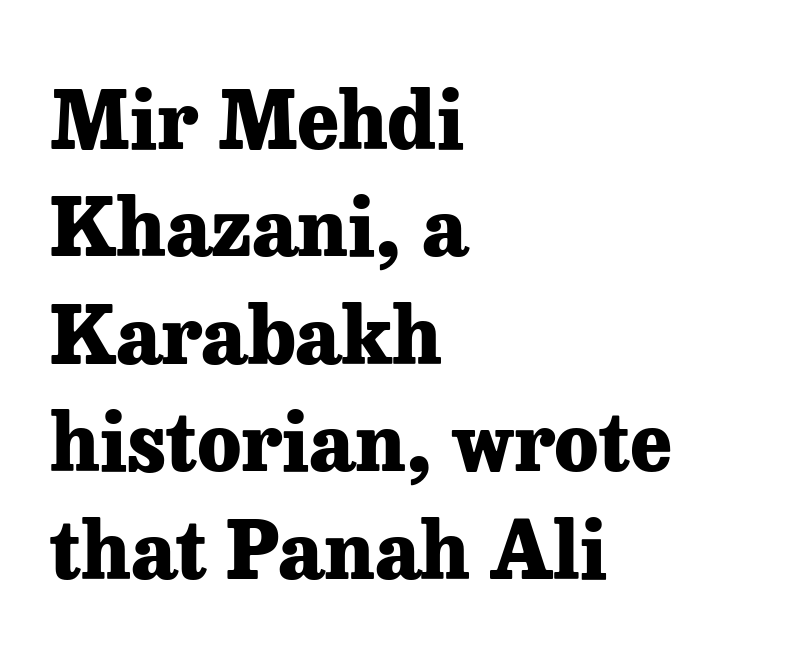
Q: Is the text bold? A: Yes.
Q: Is the text italic (slanted)? A: No, it is upright.
Q: Is the typeface a serif or a sans-serif typeface? A: Serif.
Q: Is the text underlined? A: No.
Q: How is the paragraph aligned? A: Left-aligned.
Q: Is the spacing between letters normal or unusually wide? A: Normal.
Q: Is the spacing between lines tight, normal or loose? A: Normal.
Q: Width (condensed, normal, or wide)? A: Normal.
Q: Stroke contrast? A: Low.
Q: x-height? A: Medium.
Q: Monospaced? A: No.
